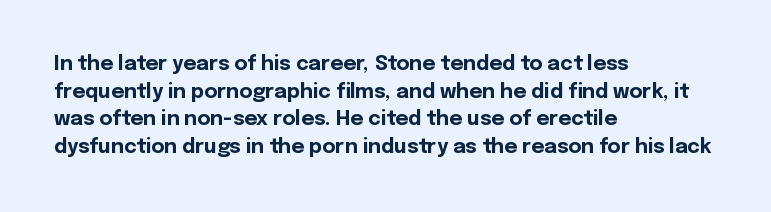
Q: Is the text bold? A: Yes.
Q: Is the text italic (slanted)? A: No, it is upright.
Q: Is the text underlined? A: No.
Q: How is the paragraph aligned? A: Left-aligned.
Q: Is the spacing between letters normal or unusually wide? A: Normal.
Q: Is the spacing between lines tight, normal or loose? A: Normal.
